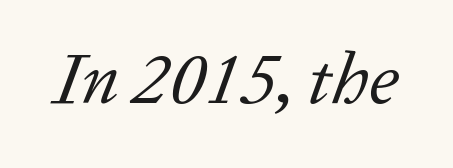
The image shows 73 px regular-weight serif type, italic (leaning right); set normal letter spacing, not underlined; low stroke contrast and a medium x-height.
